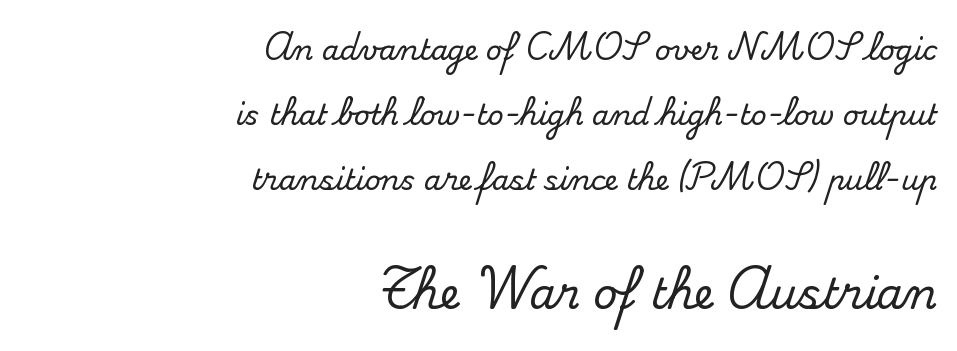
The letters advance in unequal steps, a hallmark of proportional type. A student would call this right alignment; a typographer would say flush right, rag left. The tracking reads as untouched default to a designer's eye. Horizontal bands of white between lines are thick stripes. Look at the glyph heights: the lower group is clearly the bigger setting.
